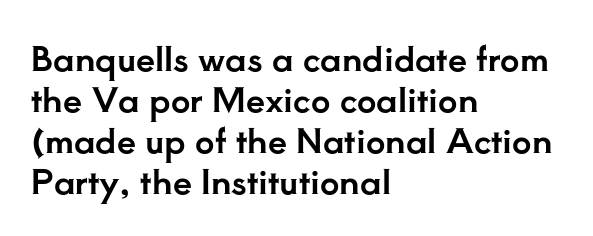
The image shows 34 px serif type, upright; set left-aligned, line spacing 1.21x, normal letter spacing, not underlined; low stroke contrast and a small x-height.
